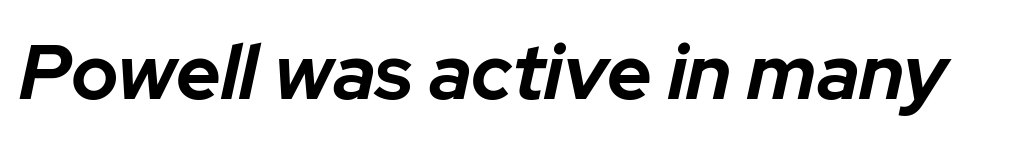
{"italic": "yes", "lean": "right", "slant_degrees": 12, "bold": "yes", "weight": "bold", "width": "normal", "stroke_contrast": "low", "x_height": "medium", "monospaced": "no", "underline": "no", "letter_spacing": "normal", "letter_spacing_em": 0.0, "glyph_px": 78}
